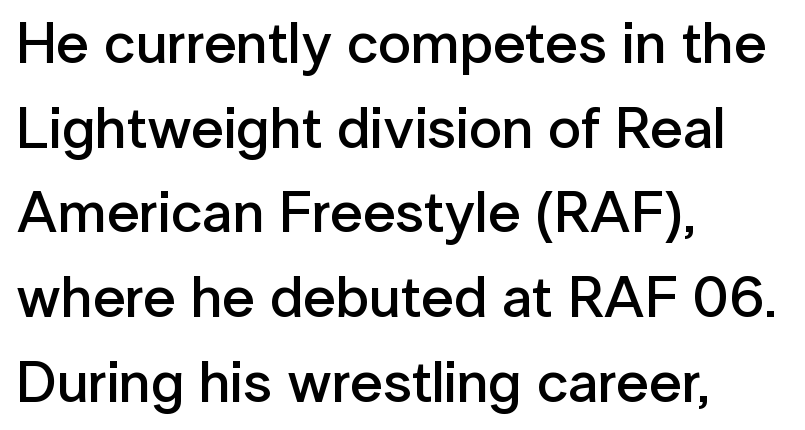
Glyph-to-glyph distance matches everyday printed text. In CSS terms this would be text-align: left. Varying glyph widths throughout — classic text-font behaviour. This is moderately heavy type, rendered in semibold.
